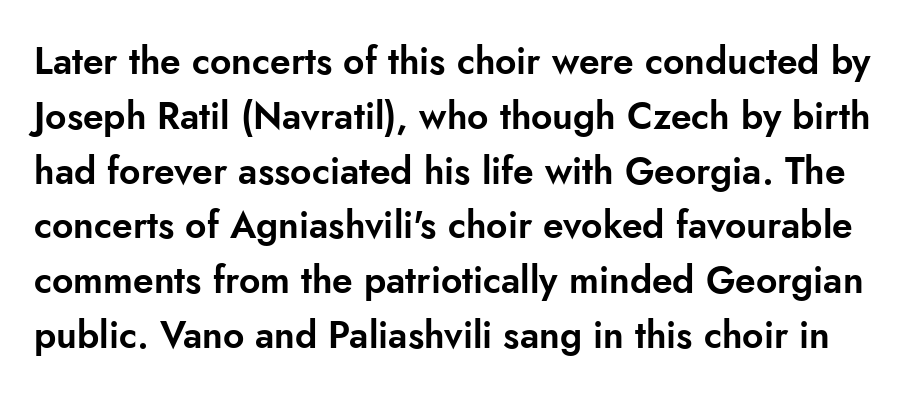
{"serif": "no", "italic": "no", "width": "normal", "stroke_contrast": "low", "x_height": "small", "monospaced": "no", "underline": "no", "line_spacing": "normal", "line_spacing_ratio": 1.48, "letter_spacing": "normal", "letter_spacing_em": 0.0, "glyph_px": 37}
